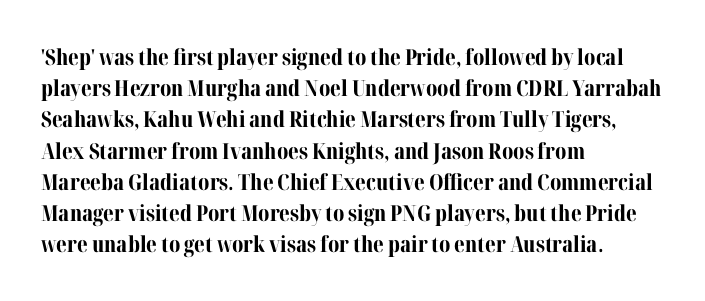
{"italic": "no", "bold": "yes", "underline": "no", "align": "left", "line_spacing": "normal", "line_spacing_ratio": 1.42, "letter_spacing": "normal", "letter_spacing_em": 0.0, "glyph_px": 22}
